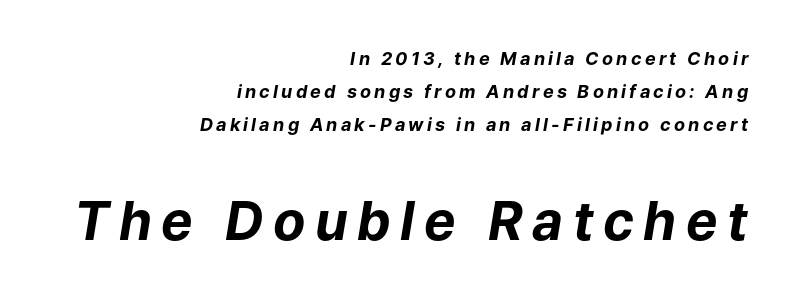
Q: Is the text bold? A: Yes.
Q: Is the text italic (slanted)? A: Yes, it leans right by about 9 degrees.
Q: Is the text underlined? A: No.
Q: How is the paragraph aligned? A: Right-aligned.
Q: Which block of text is set in a larger size, the first (top) or the second (bottom)? A: The second (bottom) one.
Q: Width (condensed, normal, or wide)? A: Normal.
Q: Stroke contrast? A: Low.
Q: x-height? A: Medium.
Q: Monospaced? A: No.
